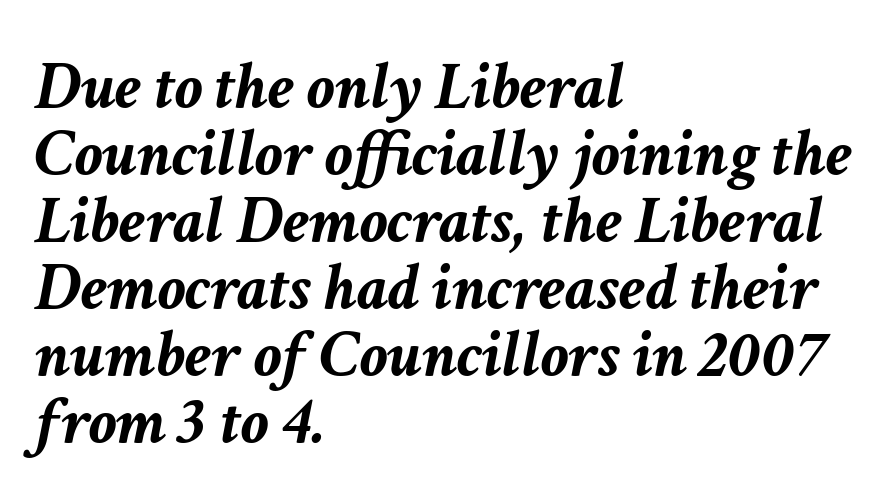
Q: Is the text bold? A: Yes.
Q: Is the text italic (slanted)? A: Yes, it leans right by about 11 degrees.
Q: Is the text underlined? A: No.
Q: How is the paragraph aligned? A: Left-aligned.
Q: Is the spacing between letters normal or unusually wide? A: Normal.
Q: Is the spacing between lines tight, normal or loose? A: Tight.
Q: Width (condensed, normal, or wide)? A: Normal.
Q: Stroke contrast? A: Low.
Q: x-height? A: Medium.
Q: Monospaced? A: No.
